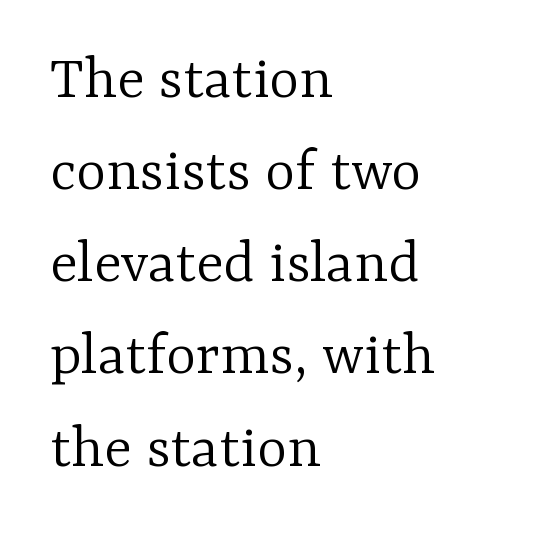
The image shows 64 px light serif type, upright; set left-aligned, normal line spacing (1.44x), normal letter spacing, not underlined; low stroke contrast and a medium x-height.
